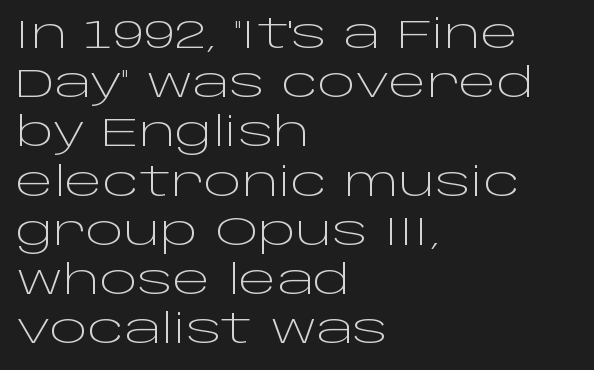
{"serif": "no", "italic": "no", "bold": "no", "weight": "light", "width": "wide", "stroke_contrast": "low", "x_height": "large", "monospaced": "no", "underline": "no", "align": "left", "line_spacing_ratio": 1.23, "letter_spacing": "normal", "letter_spacing_em": 0.0, "glyph_px": 40}
